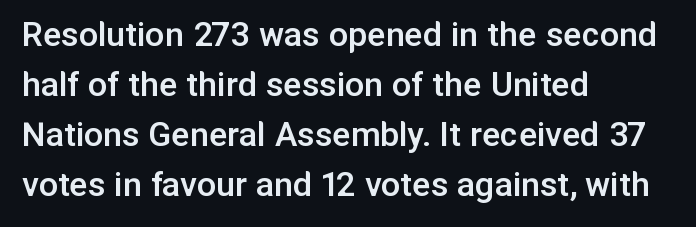
{"serif": "no", "italic": "no", "bold": "semi", "weight": "semibold", "width": "normal", "stroke_contrast": "low", "x_height": "medium", "monospaced": "no", "underline": "no", "align": "left", "line_spacing": "normal", "line_spacing_ratio": 1.32, "letter_spacing": "normal", "letter_spacing_em": 0.0, "glyph_px": 38}
